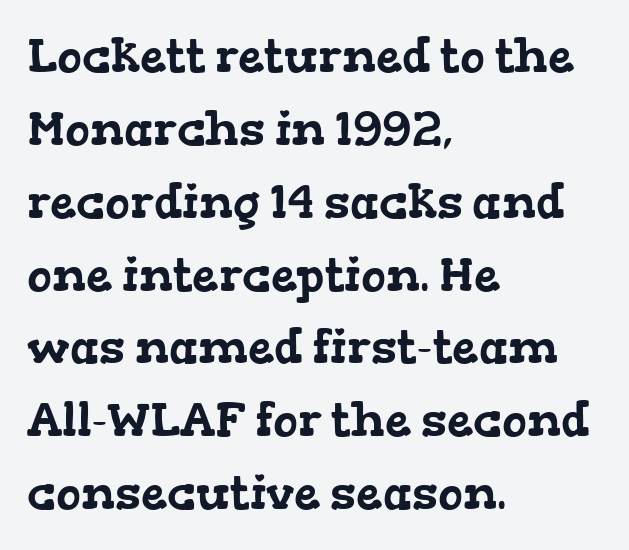
The image shows 47 px wide serif type; set left-aligned, normal line spacing (1.55x), normal letter spacing, not underlined; low stroke contrast and a medium x-height.
